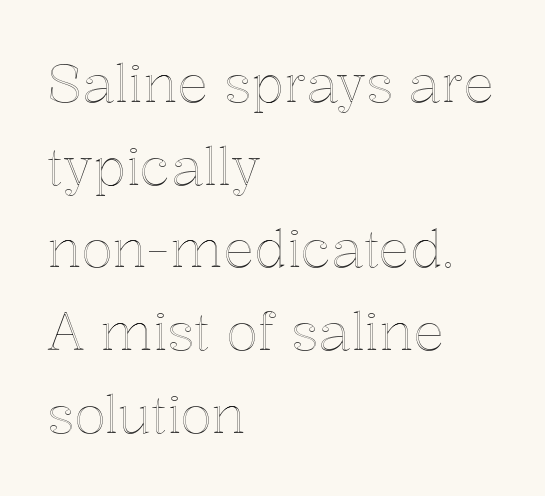
{"italic": "no", "width": "normal", "x_height": "medium", "monospaced": "no", "underline": "no", "align": "left", "line_spacing": "normal", "line_spacing_ratio": 1.59, "letter_spacing": "normal", "letter_spacing_em": 0.0, "glyph_px": 52}
